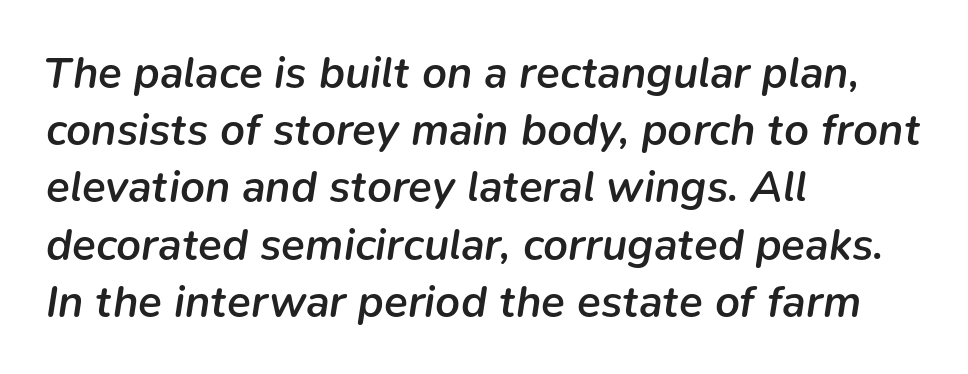
{"italic": "yes", "lean": "right", "slant_degrees": 9, "bold": "semi", "weight": "semibold", "width": "normal", "stroke_contrast": "low", "x_height": "medium", "monospaced": "no", "underline": "no", "align": "left", "line_spacing": "normal", "line_spacing_ratio": 1.3, "letter_spacing": "normal", "letter_spacing_em": 0.0, "glyph_px": 44}
